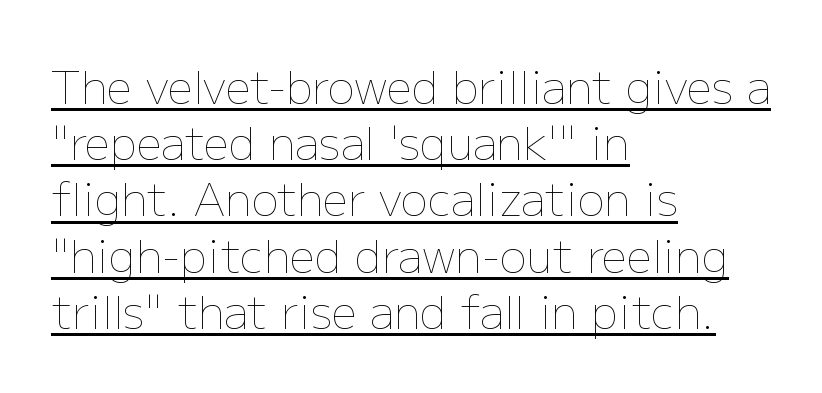
Q: Is the text bold? A: No.
Q: Is the text italic (slanted)? A: No, it is upright.
Q: Is the text underlined? A: Yes.
Q: How is the paragraph aligned? A: Left-aligned.
Q: Is the spacing between letters normal or unusually wide? A: Normal.
Q: Is the spacing between lines tight, normal or loose? A: Normal.
Q: Width (condensed, normal, or wide)? A: Normal.
Q: Stroke contrast? A: Low.
Q: x-height? A: Medium.
Q: Monospaced? A: No.
